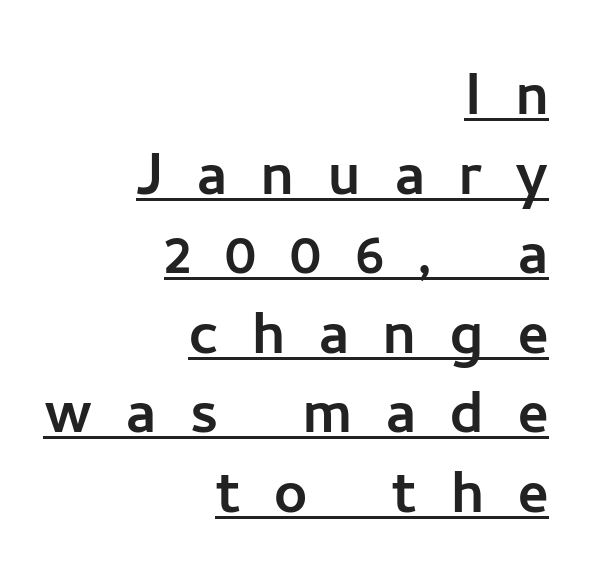
Summary of vertical rhythm: compact, with narrow interline spacing. A typesetter would call this proportional, since set widths differ per character. The type sits square on the baseline with zero lean. What decoration does the sample have? An underline.
